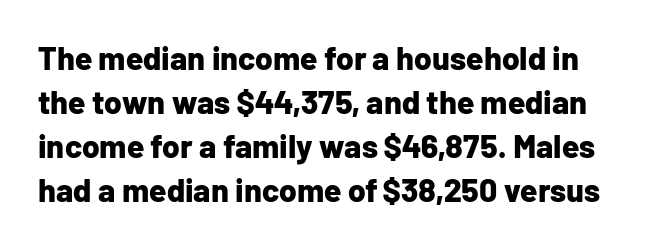
Ordinary non-slanted type is in use. Spacing verdict: proportional, widths tailored to each character. The passage shown is emphatically bold. The zone under the glyphs is completely vacant. Nope, no serifs anywhere on these letters.
